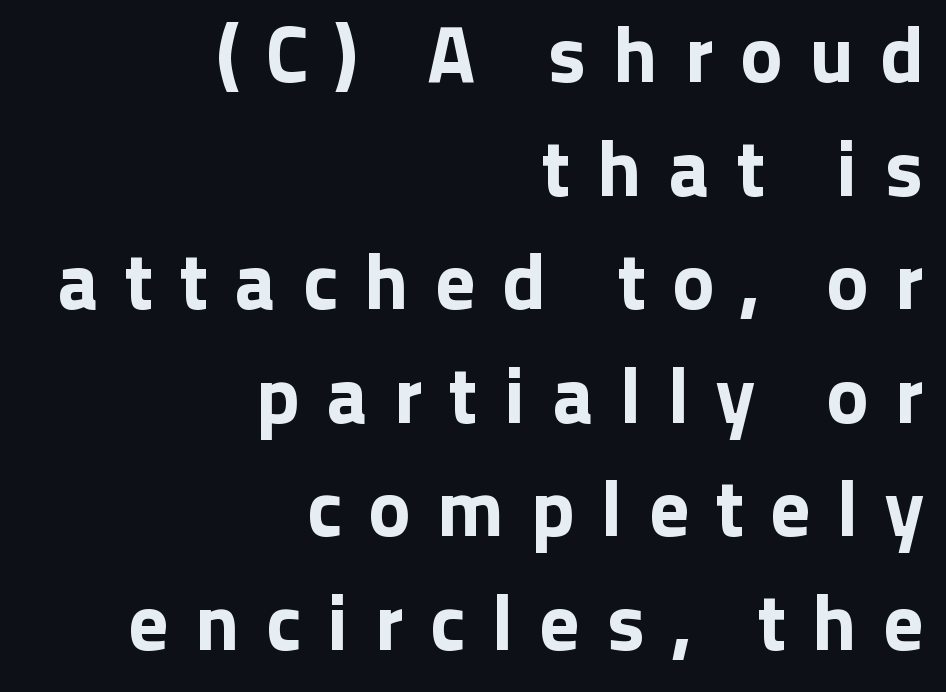
Q: Is the text italic (slanted)? A: No, it is upright.
Q: Is the typeface a serif or a sans-serif typeface? A: Sans-serif.
Q: Is the text underlined? A: No.
Q: How is the paragraph aligned? A: Right-aligned.
Q: Is the spacing between letters normal or unusually wide? A: Unusually wide.
Q: Is the spacing between lines tight, normal or loose? A: Normal.
Q: Width (condensed, normal, or wide)? A: Normal.
Q: Stroke contrast? A: Low.
Q: x-height? A: Medium.
Q: Monospaced? A: No.
